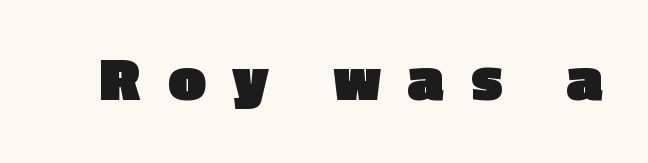
Q: Is the text bold? A: Yes.
Q: Is the text italic (slanted)? A: No, it is upright.
Q: Is the typeface a serif or a sans-serif typeface? A: Sans-serif.
Q: Is the text underlined? A: No.
Q: Is the spacing between letters normal or unusually wide? A: Unusually wide.
Q: Width (condensed, normal, or wide)? A: Normal.
Q: x-height? A: Medium.
Q: Monospaced? A: No.
